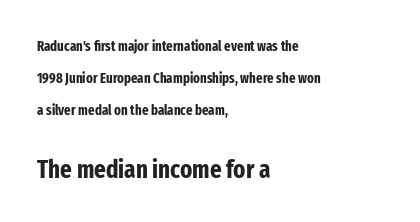
Q: Is the text bold? A: Yes.
Q: Is the text italic (slanted)? A: No, it is upright.
Q: Is the text underlined? A: No.
Q: How is the paragraph aligned? A: Left-aligned.
Q: Is the spacing between letters normal or unusually wide? A: Normal.
Q: Is the spacing between lines tight, normal or loose? A: Loose.
Q: Which block of text is set in a larger size, the first (top) or the second (bottom)? A: The second (bottom) one.
